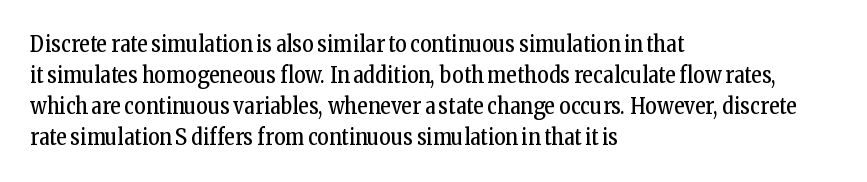
The image shows 22 px text type, upright; set left-aligned, normal line spacing (1.41x), normal letter spacing, not underlined.
